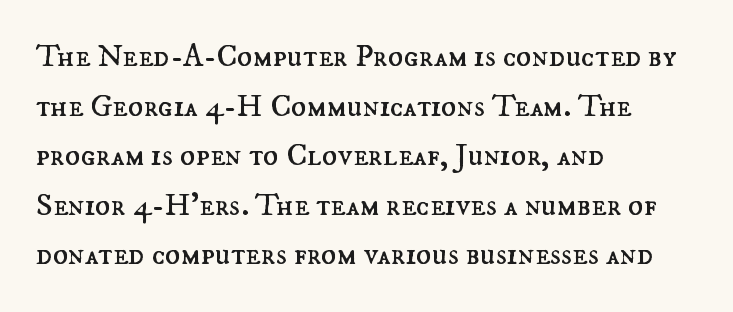
{"italic": "no", "bold": "no", "weight": "regular", "width": "normal", "stroke_contrast": "medium", "x_height": "small", "monospaced": "no", "underline": "no", "align": "left", "line_spacing": "normal", "line_spacing_ratio": 1.55, "letter_spacing": "normal", "letter_spacing_em": 0.0, "glyph_px": 32}
